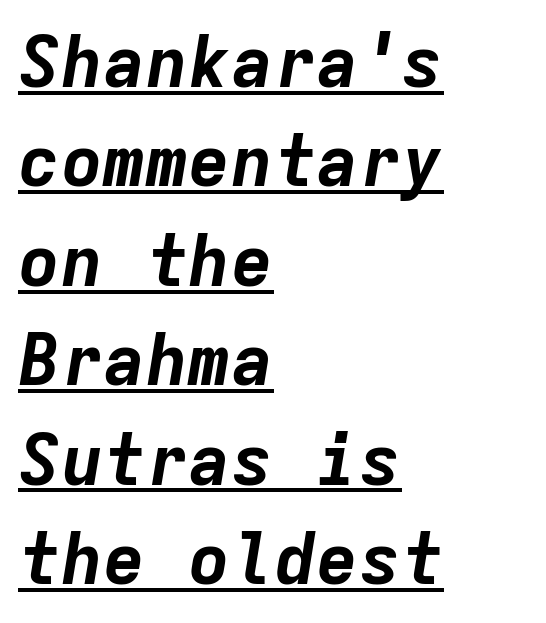
This rendering uses left alignment, leaving the right contour irregular. The string is rendered with underlining switched on. A typesetter would call this monospace, since all characters share one set width. This sample keeps an unexceptional amount of space between lines. The whole block is typeset with a tilt.
